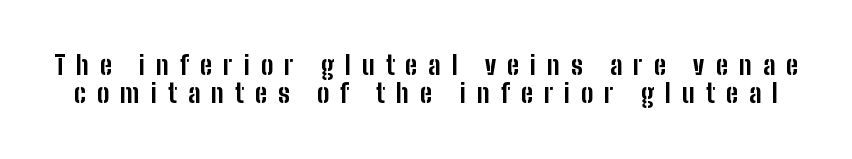
Q: Is the text bold? A: Yes.
Q: Is the text italic (slanted)? A: No, it is upright.
Q: Is the text underlined? A: No.
Q: Is the spacing between letters normal or unusually wide? A: Unusually wide.
Q: Is the spacing between lines tight, normal or loose? A: Tight.
